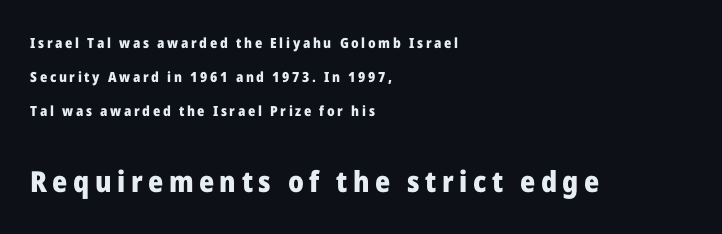
The image shows 29 px heavy sans-serif type, upright; set left-aligned, loose line spacing (2.43x), not underlined; the second (bottom) block is 2.07x larger; low stroke contrast and a medium x-height.
